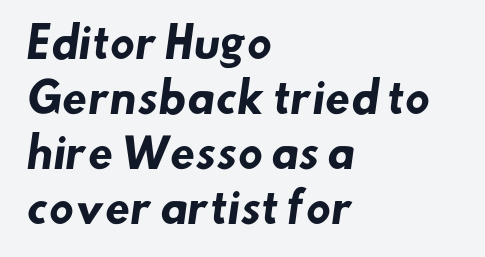
{"serif": "no", "bold": "yes", "weight": "heavy", "width": "normal", "stroke_contrast": "low", "x_height": "small", "monospaced": "no", "underline": "no", "align": "left", "line_spacing": "normal", "line_spacing_ratio": 1.34, "letter_spacing": "normal", "letter_spacing_em": 0.0, "glyph_px": 41}
